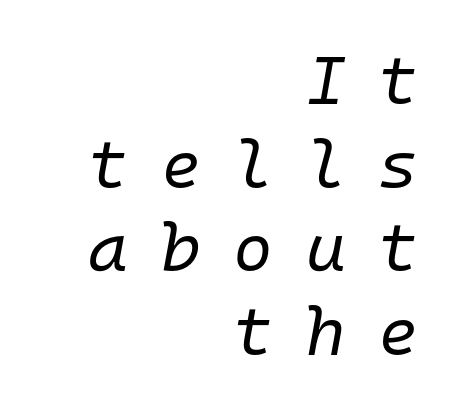
{"italic": "yes", "lean": "right", "slant_degrees": 10, "bold": "no", "weight": "regular", "width": "normal", "stroke_contrast": "low", "x_height": "medium", "monospaced": "yes", "underline": "no", "align": "right", "line_spacing_ratio": 1.23, "letter_spacing": "wide", "letter_spacing_em": 0.48, "glyph_px": 68}
